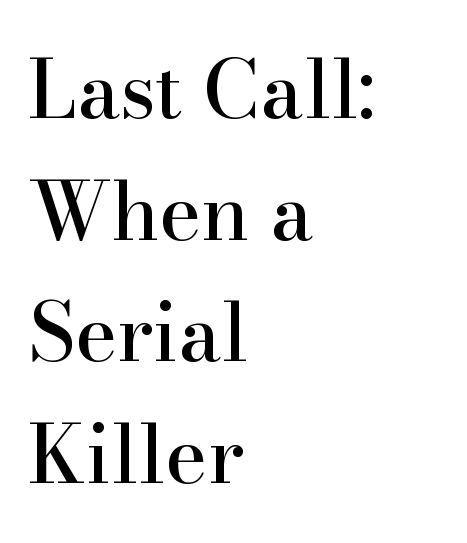
The image shows 80 px serif type, upright; set left-aligned, normal line spacing (1.52x), normal letter spacing, not underlined; high stroke contrast and a small x-height.
